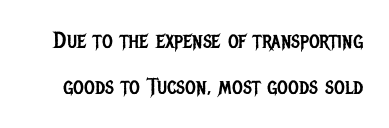
No extra ink here — the face is not bold. Observe the ordinary spacing: letters are neighbours, not strangers. Students, observe: this is what heavily led, spacious text looks like. Posture: upright roman. The glyphs are unaccompanied by any horizontal stroke below them.
